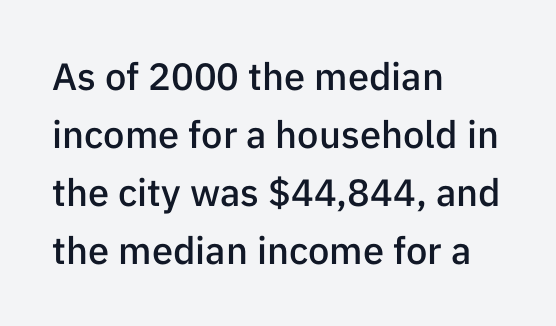
{"serif": "no", "italic": "no", "bold": "semi", "weight": "semibold", "width": "normal", "stroke_contrast": "low", "x_height": "medium", "monospaced": "no", "underline": "no", "align": "left", "line_spacing": "normal", "line_spacing_ratio": 1.53, "letter_spacing": "normal", "letter_spacing_em": 0.0, "glyph_px": 38}
